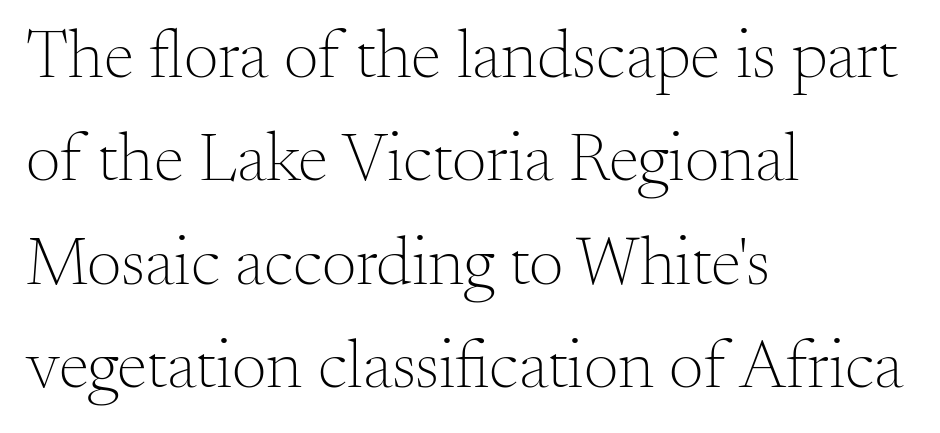
Q: Is the text bold? A: No.
Q: Is the text italic (slanted)? A: No, it is upright.
Q: Is the typeface a serif or a sans-serif typeface? A: Serif.
Q: Is the text underlined? A: No.
Q: How is the paragraph aligned? A: Left-aligned.
Q: Is the spacing between letters normal or unusually wide? A: Normal.
Q: Is the spacing between lines tight, normal or loose? A: Normal.
Q: Width (condensed, normal, or wide)? A: Normal.
Q: Stroke contrast? A: Medium.
Q: x-height? A: Small.
Q: Monospaced? A: No.
